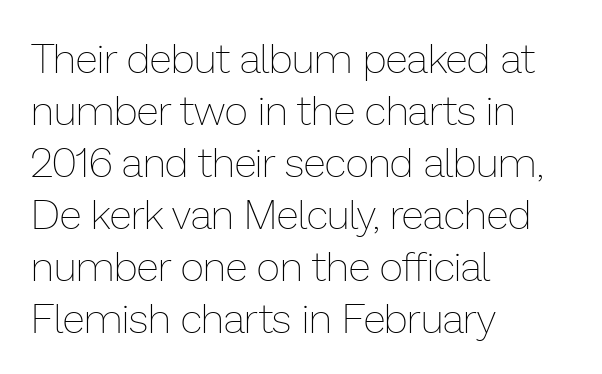
The image shows 41 px thin type, upright; set left-aligned, normal line spacing (1.27x), normal letter spacing, not underlined; low stroke contrast and a medium x-height.
